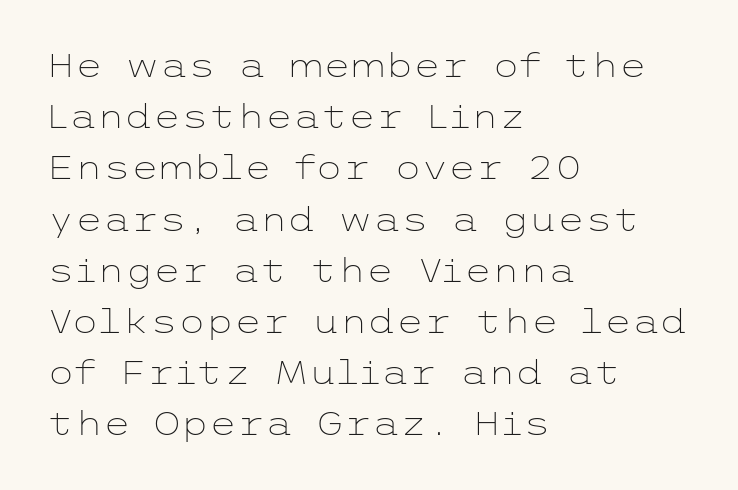
Q: Is the text bold? A: No.
Q: Is the text italic (slanted)? A: No, it is upright.
Q: Is the typeface a serif or a sans-serif typeface? A: Sans-serif.
Q: Is the text underlined? A: No.
Q: How is the paragraph aligned? A: Left-aligned.
Q: Is the spacing between letters normal or unusually wide? A: Normal.
Q: Is the spacing between lines tight, normal or loose? A: Normal.
Q: Width (condensed, normal, or wide)? A: Wide.
Q: Stroke contrast? A: Low.
Q: x-height? A: Medium.
